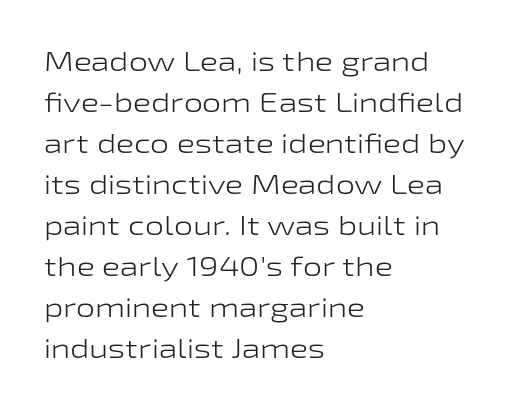
On a weight scale, this lands at 450 or below. The passage shown has conventional tracking throughout. A normal amount of white space separates one row of letters from the next. The rag falls on the right side of this text block.
